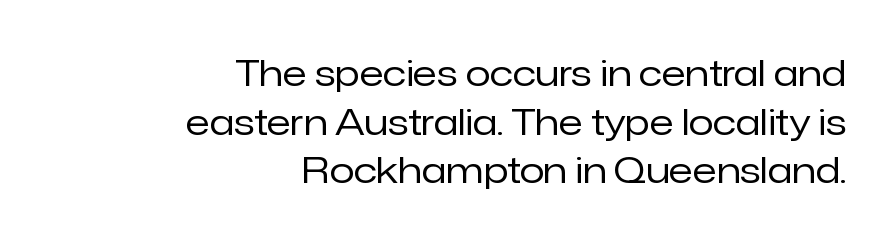
Q: Is the text bold? A: No.
Q: Is the text italic (slanted)? A: No, it is upright.
Q: Is the typeface a serif or a sans-serif typeface? A: Sans-serif.
Q: Is the text underlined? A: No.
Q: How is the paragraph aligned? A: Right-aligned.
Q: Is the spacing between letters normal or unusually wide? A: Normal.
Q: Is the spacing between lines tight, normal or loose? A: Normal.
Q: Width (condensed, normal, or wide)? A: Normal.
Q: Stroke contrast? A: Low.
Q: x-height? A: Medium.
Q: Monospaced? A: No.
